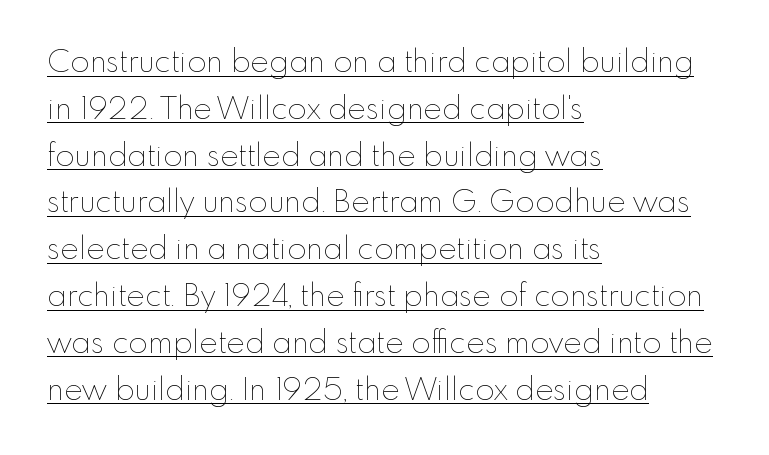
Q: Is the text bold? A: No.
Q: Is the text italic (slanted)? A: No, it is upright.
Q: Is the text underlined? A: Yes.
Q: How is the paragraph aligned? A: Left-aligned.
Q: Is the spacing between letters normal or unusually wide? A: Normal.
Q: Is the spacing between lines tight, normal or loose? A: Normal.
Q: Width (condensed, normal, or wide)? A: Normal.
Q: Stroke contrast? A: Low.
Q: x-height? A: Small.
Q: Monospaced? A: No.
